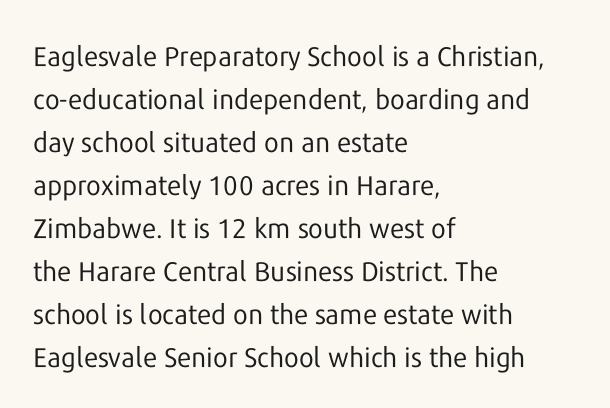
Line beginnings align vertically; line endings do not. Quick note: not italic, upright. No chunkiness to these letters — they're not bold. Default kerning and tracking; the words read as compact shapes.
